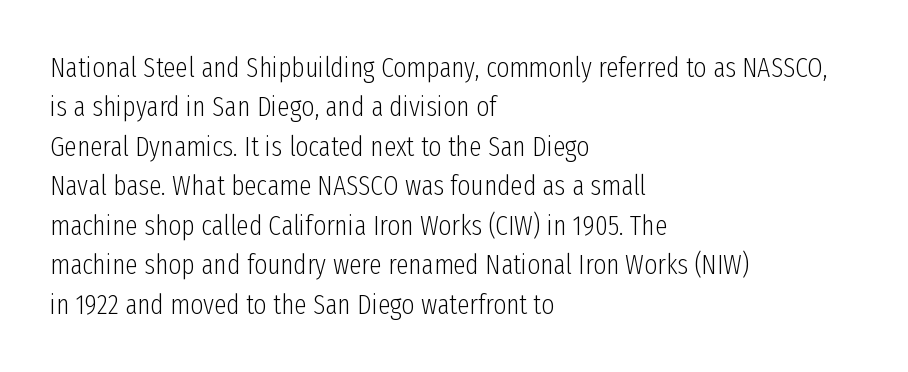
{"serif": "no", "italic": "no", "bold": "no", "weight": "light", "width": "condensed", "stroke_contrast": "low", "x_height": "medium", "monospaced": "no", "underline": "no", "align": "left", "line_spacing": "normal", "line_spacing_ratio": 1.41, "letter_spacing": "normal", "letter_spacing_em": 0.0, "glyph_px": 28}
